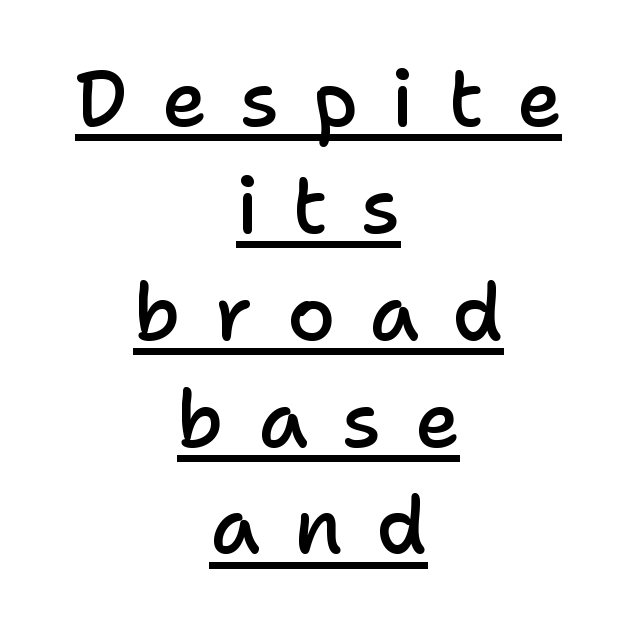
{"serif": "no", "italic": "no", "bold": "semi", "weight": "semibold", "width": "normal", "stroke_contrast": "low", "x_height": "medium", "monospaced": "no", "underline": "yes", "align": "center", "line_spacing": "normal", "line_spacing_ratio": 1.37, "letter_spacing": "wide", "letter_spacing_em": 0.43, "glyph_px": 78}
